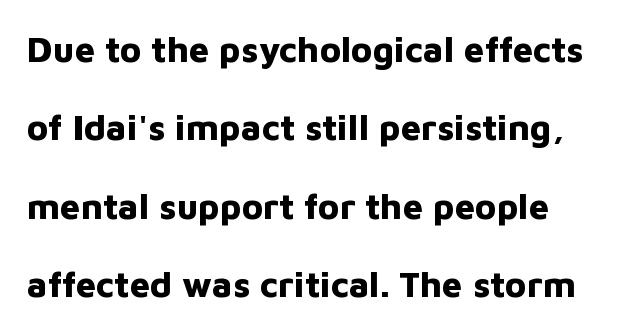
Q: Is the text bold? A: Yes.
Q: Is the text italic (slanted)? A: No, it is upright.
Q: Is the typeface a serif or a sans-serif typeface? A: Sans-serif.
Q: Is the text underlined? A: No.
Q: Is the spacing between letters normal or unusually wide? A: Normal.
Q: Is the spacing between lines tight, normal or loose? A: Loose.
Q: Width (condensed, normal, or wide)? A: Normal.
Q: Stroke contrast? A: Low.
Q: x-height? A: Medium.
Q: Monospaced? A: No.
